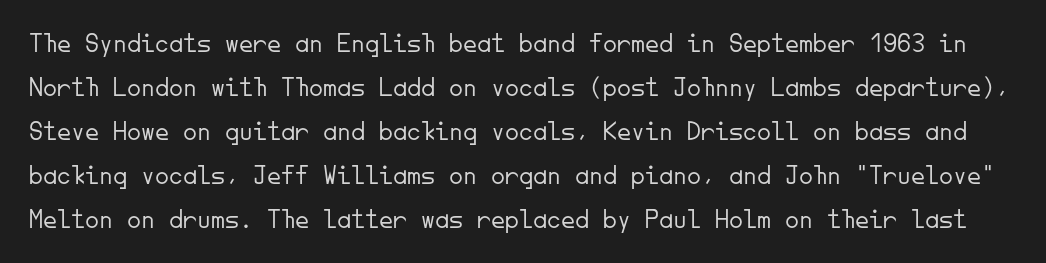
{"serif": "no", "italic": "no", "bold": "no", "weight": "light", "width": "normal", "stroke_contrast": "low", "x_height": "small", "monospaced": "yes", "underline": "no", "line_spacing": "normal", "line_spacing_ratio": 1.57, "letter_spacing": "normal", "letter_spacing_em": 0.0, "glyph_px": 28}
